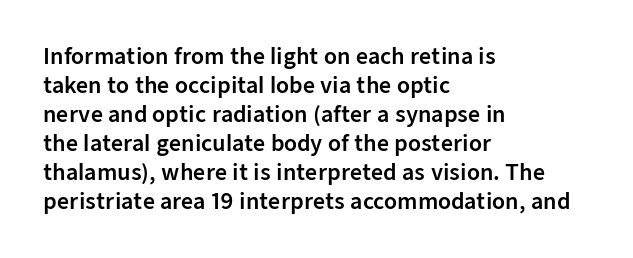
The image shows 21 px text type, upright; set left-aligned, normal line spacing (1.38x), normal letter spacing, not underlined.
